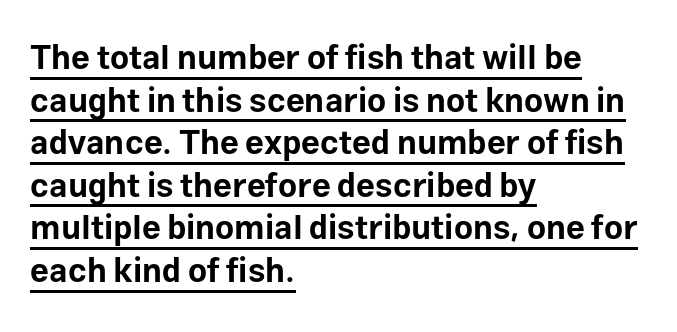
Serifs: no, the terminals of the letterforms are clean. The rendered words wear a rule along their underside. Heavy-handed strokes throughout: this text is bold. Interline gaps are of average width in this sample.
